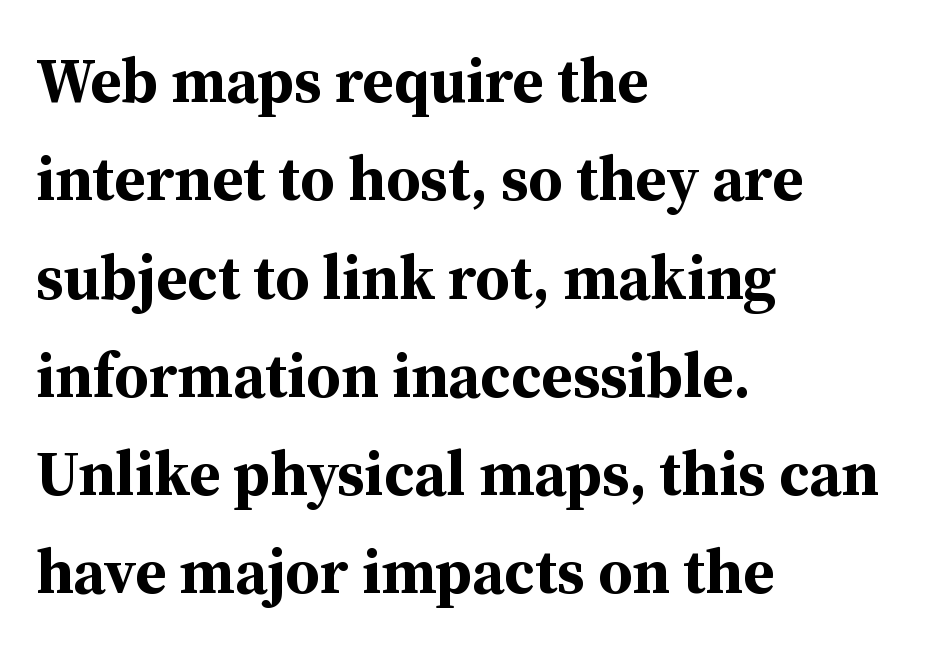
Heavy, bold letterforms. The glyphs are unaccompanied by any horizontal stroke below them. The line-height multiplier appears to be the usual default. Which margin do the lines hug? The left one — the right edge is uneven. Do the characters align in a grid? No, the font is proportional.
